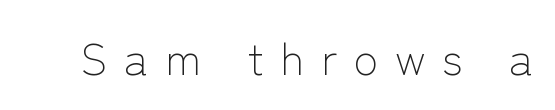
{"serif": "no", "italic": "no", "bold": "no", "weight": "light", "width": "normal", "stroke_contrast": "low", "x_height": "medium", "monospaced": "no", "underline": "no", "letter_spacing": "wide", "letter_spacing_em": 0.37, "glyph_px": 45}
